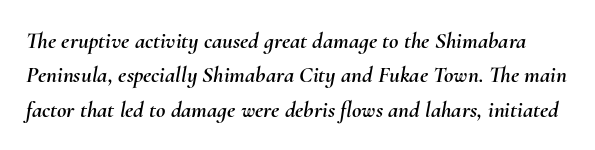
Line spacing here is normal. In terms of posture, this sample is oblique. Characters follow at the spacing the type designer built in. Check the space under the baseline: it is left empty.
